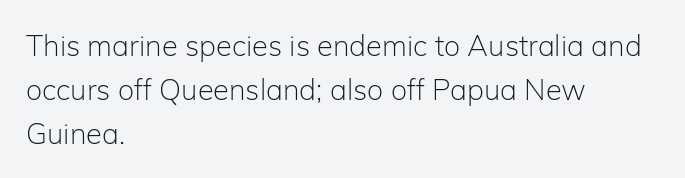
The image shows 29 px light sans-serif type, upright; set left-aligned, normal line spacing (1.51x), normal letter spacing, not underlined; low stroke contrast and a medium x-height.
